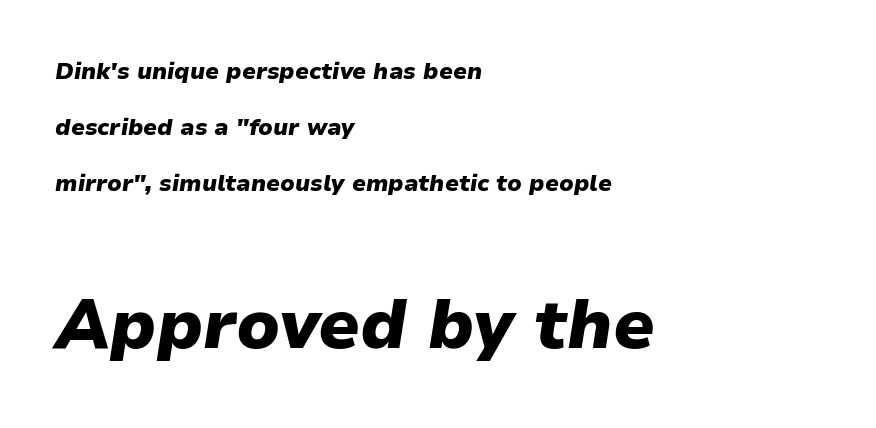
The image shows 69 px heavy type, italic (leaning right); set left-aligned, loose line spacing (2.43x), normal letter spacing, not underlined; the second (bottom) block is 3.0x larger; low stroke contrast and a medium x-height.
